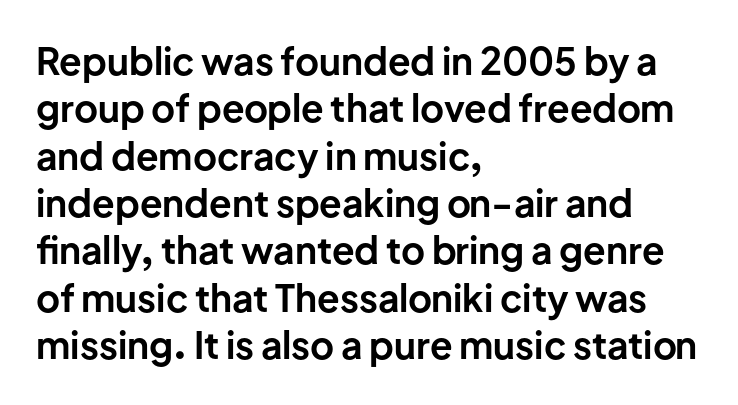
Q: Is the text bold? A: Yes.
Q: Is the text italic (slanted)? A: No, it is upright.
Q: Is the typeface a serif or a sans-serif typeface? A: Sans-serif.
Q: Is the text underlined? A: No.
Q: How is the paragraph aligned? A: Left-aligned.
Q: Is the spacing between letters normal or unusually wide? A: Normal.
Q: Is the spacing between lines tight, normal or loose? A: Normal.
Q: Width (condensed, normal, or wide)? A: Normal.
Q: Stroke contrast? A: Low.
Q: x-height? A: Medium.
Q: Monospaced? A: No.
